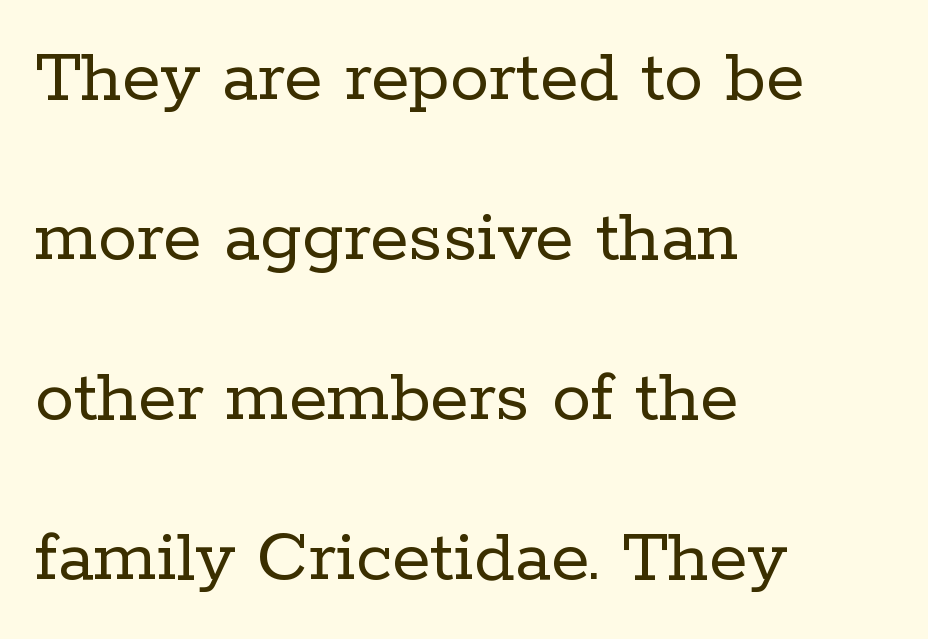
The image shows 78 px regular-weight serif type, upright; set left-aligned, loose line spacing (2.05x), normal letter spacing, not underlined; low stroke contrast and a medium x-height.
